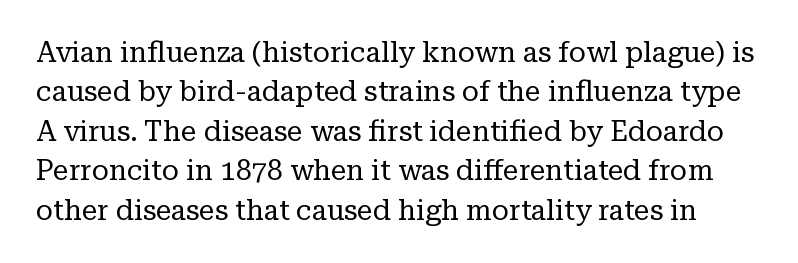
{"serif": "yes", "italic": "no", "bold": "no", "weight": "regular", "width": "normal", "stroke_contrast": "low", "x_height": "medium", "monospaced": "no", "underline": "no", "line_spacing": "normal", "line_spacing_ratio": 1.41, "letter_spacing": "normal", "letter_spacing_em": 0.0, "glyph_px": 28}
